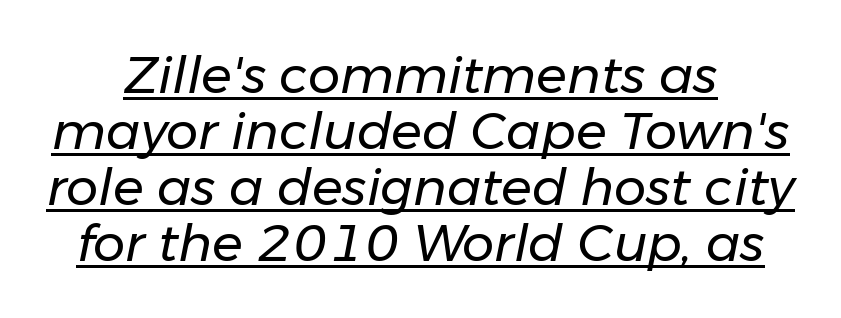
Q: Is the text bold? A: No.
Q: Is the text italic (slanted)? A: Yes, it leans right by about 11 degrees.
Q: Is the text underlined? A: Yes.
Q: How is the paragraph aligned? A: Centered.
Q: Is the spacing between letters normal or unusually wide? A: Normal.
Q: Is the spacing between lines tight, normal or loose? A: Tight.
Q: Width (condensed, normal, or wide)? A: Normal.
Q: Stroke contrast? A: Low.
Q: x-height? A: Medium.
Q: Monospaced? A: No.
